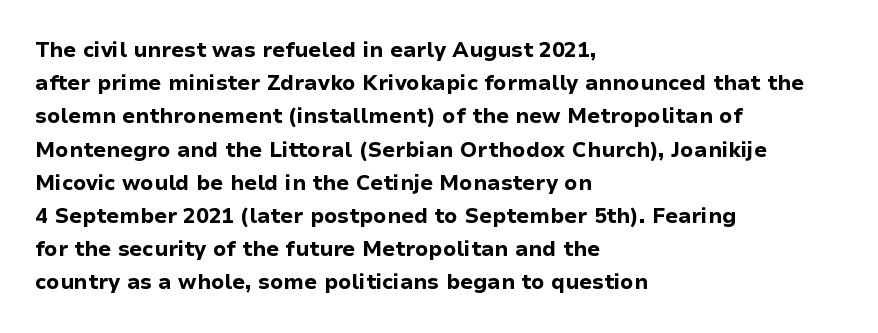
Q: Is the text bold? A: Yes.
Q: Is the text italic (slanted)? A: No, it is upright.
Q: Is the text underlined? A: No.
Q: How is the paragraph aligned? A: Left-aligned.
Q: Is the spacing between letters normal or unusually wide? A: Normal.
Q: Is the spacing between lines tight, normal or loose? A: Normal.
